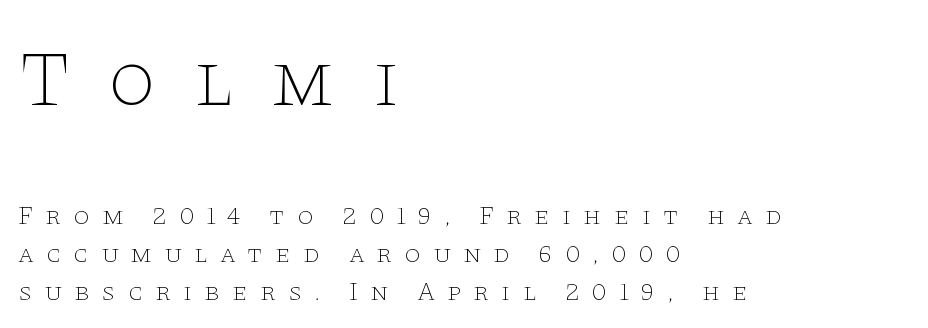
Q: Is the text bold? A: No.
Q: Is the text italic (slanted)? A: No, it is upright.
Q: Is the typeface a serif or a sans-serif typeface? A: Serif.
Q: Is the text underlined? A: No.
Q: How is the paragraph aligned? A: Left-aligned.
Q: Is the spacing between letters normal or unusually wide? A: Unusually wide.
Q: Is the spacing between lines tight, normal or loose? A: Normal.
Q: Which block of text is set in a larger size, the first (top) or the second (bottom)? A: The first (top) one.
Q: Width (condensed, normal, or wide)? A: Wide.
Q: Stroke contrast? A: Low.
Q: x-height? A: Large.
Q: Monospaced? A: No.
